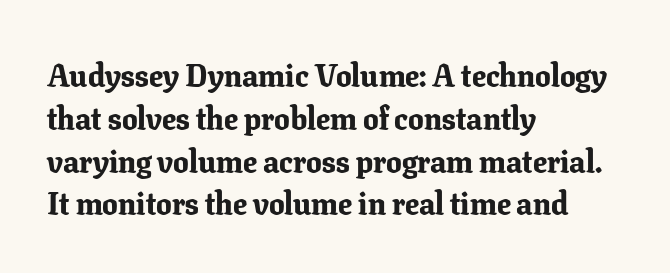
The image shows 31 px bold serif type, upright; set left-aligned, normal line spacing (1.38x), normal letter spacing, not underlined; low stroke contrast and a medium x-height.
